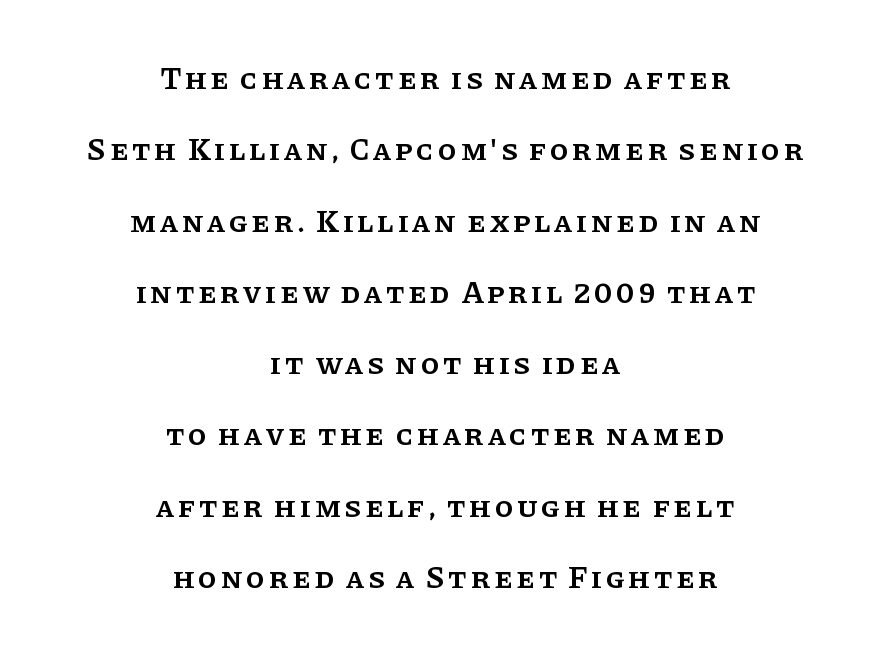
{"serif": "yes", "italic": "no", "bold": "semi", "weight": "semibold", "width": "normal", "stroke_contrast": "low", "x_height": "large", "monospaced": "no", "underline": "no", "align": "center", "line_spacing": "loose", "line_spacing_ratio": 2.3, "glyph_px": 31}
